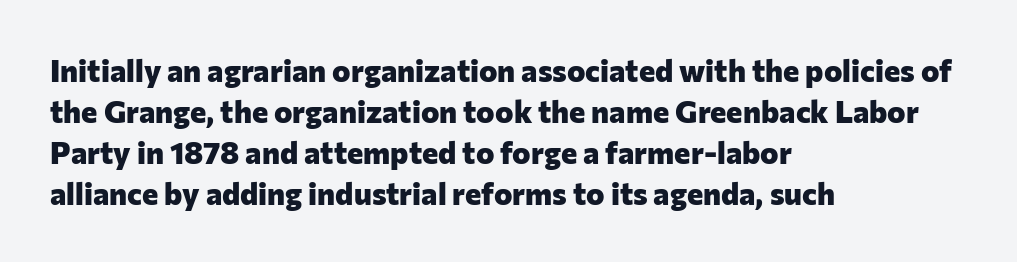
Q: Is the text bold? A: Yes.
Q: Is the text italic (slanted)? A: No, it is upright.
Q: Is the typeface a serif or a sans-serif typeface? A: Sans-serif.
Q: Is the text underlined? A: No.
Q: How is the paragraph aligned? A: Left-aligned.
Q: Is the spacing between letters normal or unusually wide? A: Normal.
Q: Is the spacing between lines tight, normal or loose? A: Normal.
Q: Width (condensed, normal, or wide)? A: Normal.
Q: Stroke contrast? A: Low.
Q: x-height? A: Medium.
Q: Monospaced? A: No.
